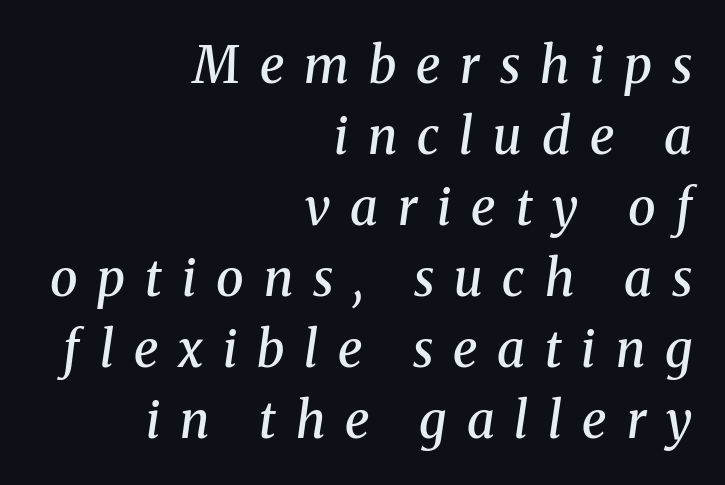
A bare baseline throughout the passage. Line ends are locked; line starts wander. Tall strokes in this sample are angled rather than plumb. If you measured baseline to baseline, you'd find a middling distance. This sample uses a serif face. Set as a demibold, roughly 600 on the weight scale.
